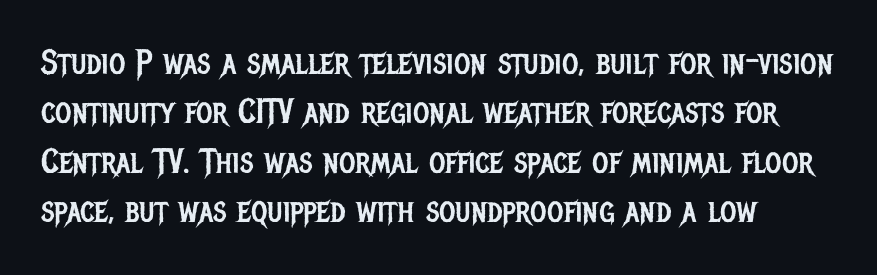
The image shows 35 px regular-weight, condensed sans-serif type, upright; set normal line spacing (1.41x), normal letter spacing, not underlined; low stroke contrast and a large x-height.
